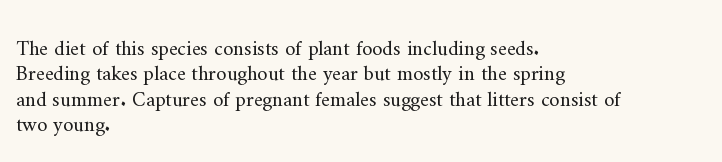
The image shows 21 px text type, upright; set left-aligned, line spacing 1.21x, normal letter spacing, not underlined.
